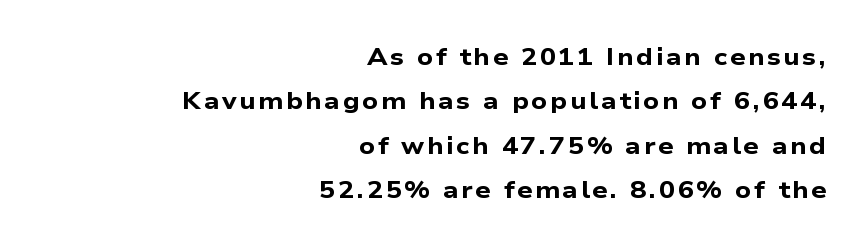
{"bold": "yes", "underline": "no", "align": "right", "line_spacing_ratio": 1.85, "glyph_px": 24}
